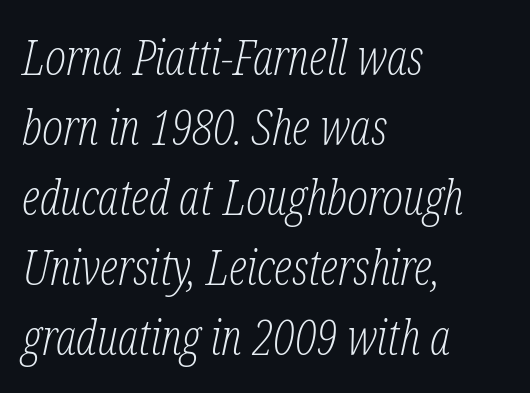
{"serif": "yes", "italic": "yes", "lean": "right", "slant_degrees": 12, "bold": "no", "weight": "light", "width": "condensed", "stroke_contrast": "low", "x_height": "medium", "monospaced": "no", "underline": "no", "align": "left", "line_spacing": "normal", "line_spacing_ratio": 1.43, "letter_spacing": "normal", "letter_spacing_em": 0.0, "glyph_px": 49}
